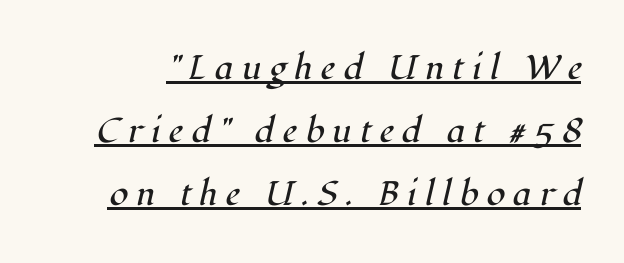
Q: Is the text bold? A: No.
Q: Is the text italic (slanted)? A: Yes, it leans right by about 12 degrees.
Q: Is the typeface a serif or a sans-serif typeface? A: Serif.
Q: Is the text underlined? A: Yes.
Q: Is the spacing between letters normal or unusually wide? A: Unusually wide.
Q: Width (condensed, normal, or wide)? A: Normal.
Q: Stroke contrast? A: High.
Q: x-height? A: Medium.
Q: Monospaced? A: No.
